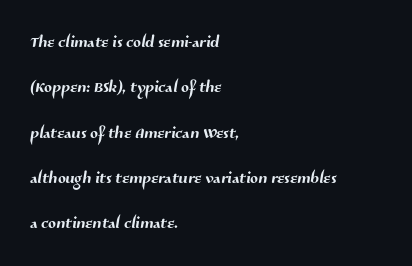
{"underline": "no", "align": "left", "line_spacing": "loose", "line_spacing_ratio": 1.97, "letter_spacing": "normal", "letter_spacing_em": 0.0, "glyph_px": 23}
